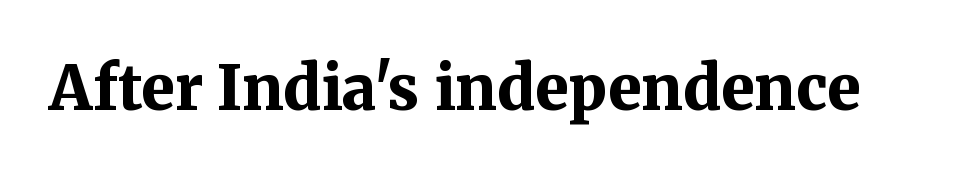
The image shows 61 px bold serif type, upright; set normal letter spacing, not underlined; medium stroke contrast and a medium x-height.
